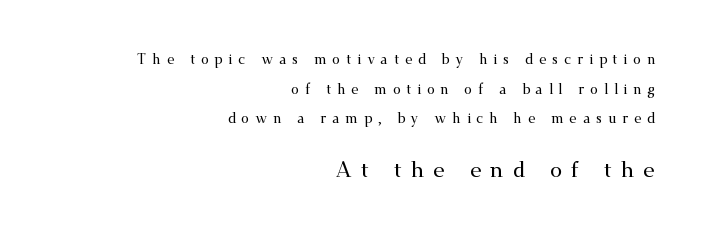
The image shows 22 px text type, upright; set right-aligned, loose line spacing (2.12x), unusually wide letter spacing (+0.41 em), not underlined; the second (bottom) block is 1.57x larger.
